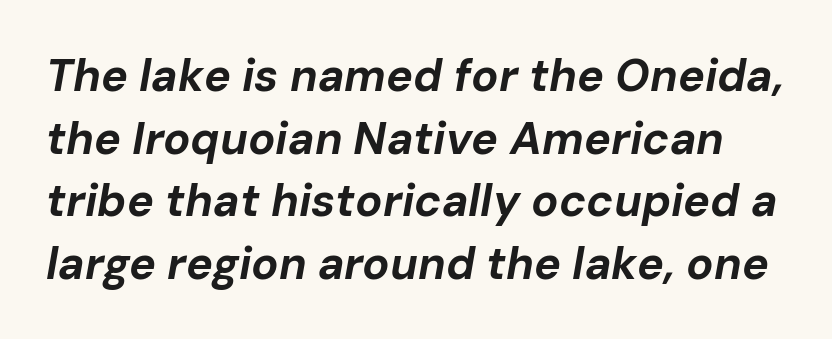
{"italic": "yes", "lean": "right", "slant_degrees": 10, "bold": "yes", "weight": "bold", "width": "normal", "stroke_contrast": "low", "x_height": "medium", "monospaced": "no", "underline": "no", "line_spacing": "normal", "line_spacing_ratio": 1.39, "letter_spacing": "normal", "letter_spacing_em": 0.0, "glyph_px": 45}
